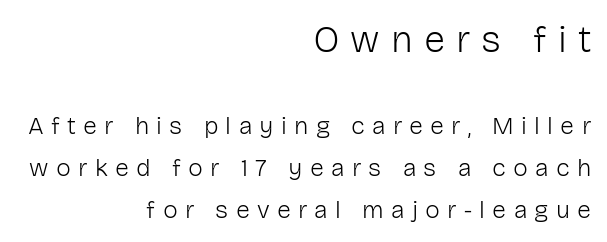
Q: Is the text bold? A: No.
Q: Is the text italic (slanted)? A: No, it is upright.
Q: Is the typeface a serif or a sans-serif typeface? A: Sans-serif.
Q: Is the text underlined? A: No.
Q: How is the paragraph aligned? A: Right-aligned.
Q: Is the spacing between letters normal or unusually wide? A: Unusually wide.
Q: Is the spacing between lines tight, normal or loose? A: Normal.
Q: Which block of text is set in a larger size, the first (top) or the second (bottom)? A: The first (top) one.
Q: Width (condensed, normal, or wide)? A: Normal.
Q: Stroke contrast? A: Low.
Q: x-height? A: Medium.
Q: Monospaced? A: No.
